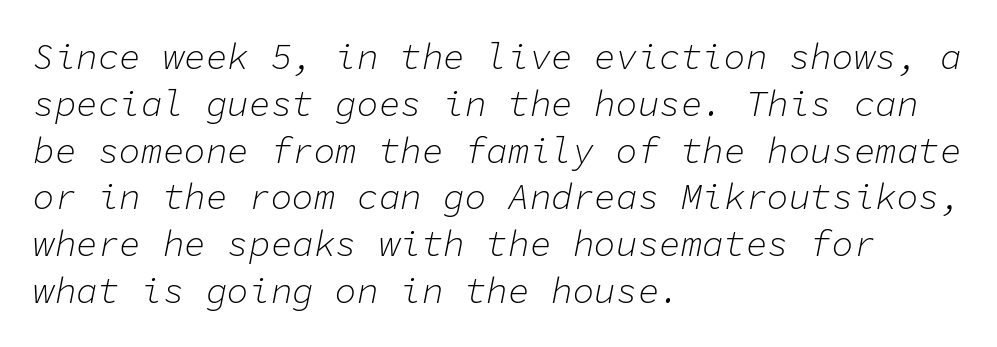
Is the type slanted? Yes — the strokes lean at a clear angle. Weight: regular or lighter. The designer left line spacing at the default. The paragraph shown leans on its left margin. The type is set solid horizontally, with unmodified tracking.
